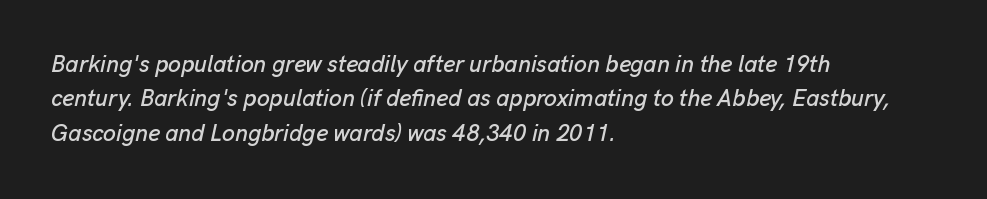
Q: Is the text italic (slanted)? A: Yes, it leans right by about 13 degrees.
Q: Is the text underlined? A: No.
Q: How is the paragraph aligned? A: Left-aligned.
Q: Is the spacing between letters normal or unusually wide? A: Normal.
Q: Is the spacing between lines tight, normal or loose? A: Normal.
